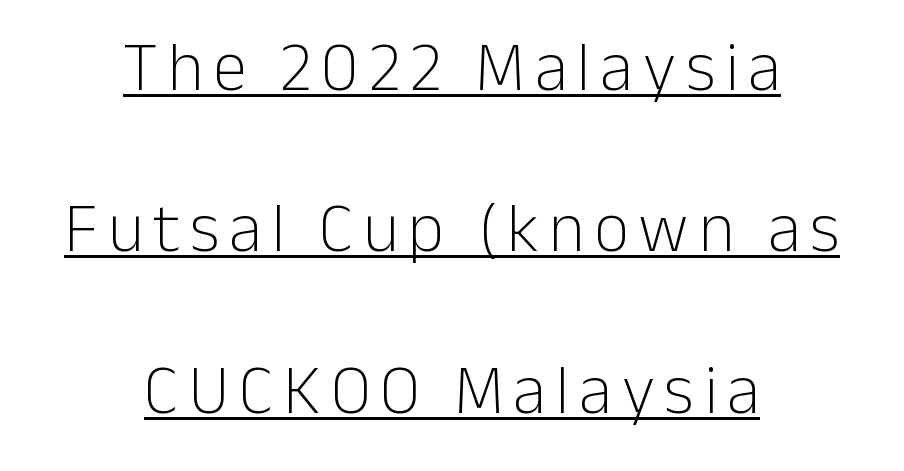
The strokes are not fattened; the text isn't bold. The face used here is proportionally spaced, like ordinary book or web type. When letters stand straight like this, we call the style roman or upright. In terms of letterform style, serifs are entirely absent. How would I describe the line gaps? Wide and relaxed. The lines in this sample share a center point and differ in where they start and stop.
